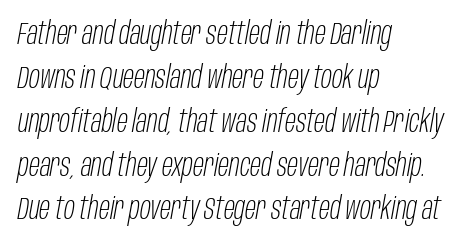
Look at the tracking — it's just the regular setting, nothing added. Left-aligned paragraph, ragged on the right. Think of a printed novel: that variable character pitch is what you see here. A clean baseline with only descenders dipping below it. On a weight scale, this lands at 450 or below.
